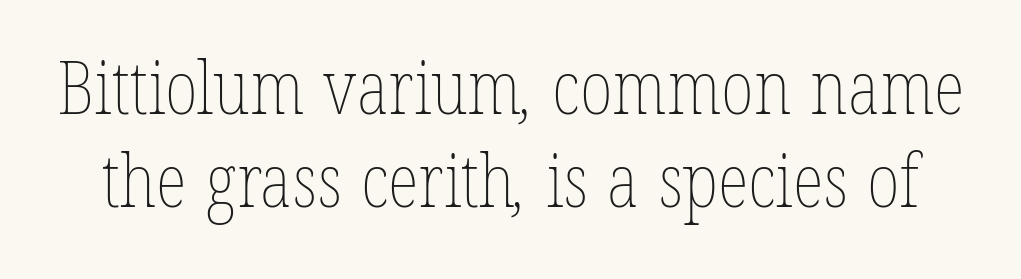
Q: Is the text bold? A: No.
Q: Is the text underlined? A: No.
Q: Is the spacing between letters normal or unusually wide? A: Normal.
Q: Is the spacing between lines tight, normal or loose? A: Normal.
Q: Width (condensed, normal, or wide)? A: Condensed.
Q: Stroke contrast? A: Low.
Q: x-height? A: Medium.
Q: Monospaced? A: No.
